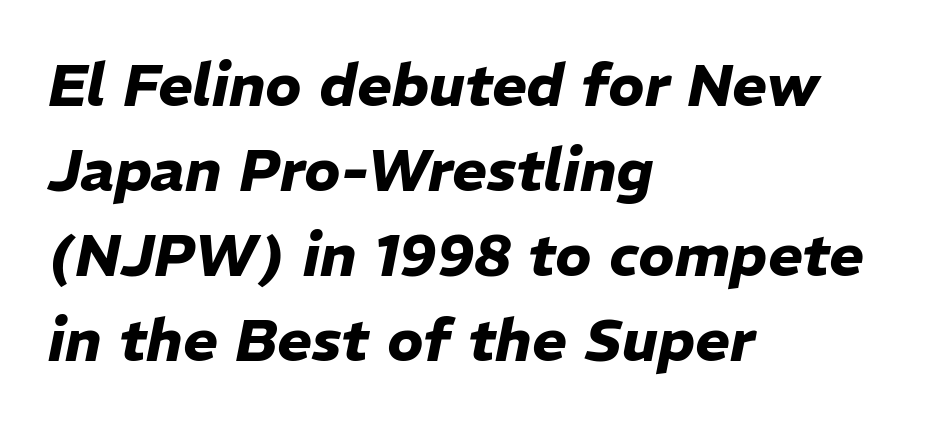
The image shows 59 px heavy type, italic (leaning right); set left-aligned, normal line spacing (1.44x), normal letter spacing, not underlined; low stroke contrast and a medium x-height.
